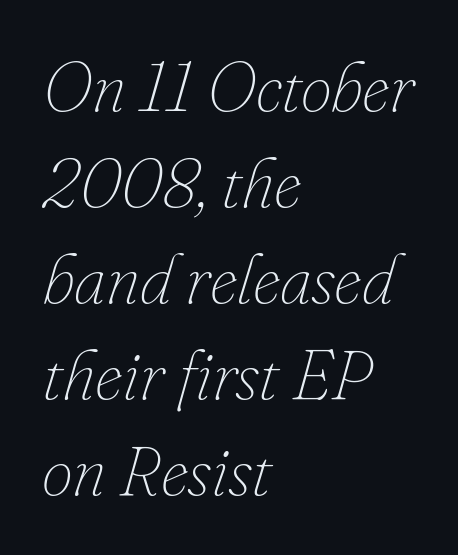
{"italic": "yes", "lean": "right", "slant_degrees": 16, "bold": "no", "weight": "thin", "width": "normal", "stroke_contrast": "low", "x_height": "small", "monospaced": "no", "underline": "no", "align": "left", "line_spacing": "normal", "line_spacing_ratio": 1.37, "letter_spacing": "normal", "letter_spacing_em": 0.0, "glyph_px": 70}
